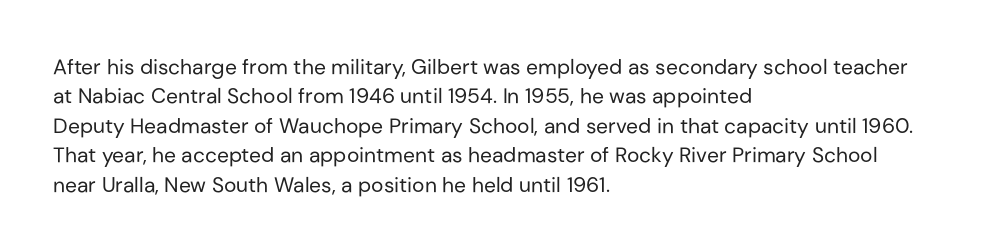
A clean baseline with only descenders dipping below it. If you drew a line through each stem, it would be perfectly vertical. Honestly, the row spacing looks completely unremarkable. Is this a heavy cut? Hardly; it is regular or lighter.
